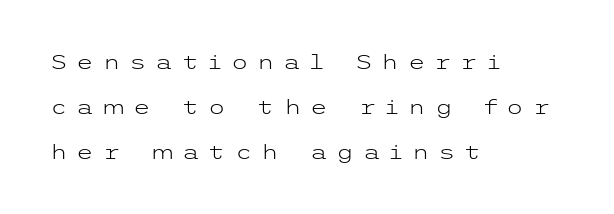
Q: Is the text bold? A: No.
Q: Is the text italic (slanted)? A: No, it is upright.
Q: Is the text underlined? A: No.
Q: How is the paragraph aligned? A: Left-aligned.
Q: Is the spacing between letters normal or unusually wide? A: Unusually wide.
Q: Is the spacing between lines tight, normal or loose? A: Loose.
